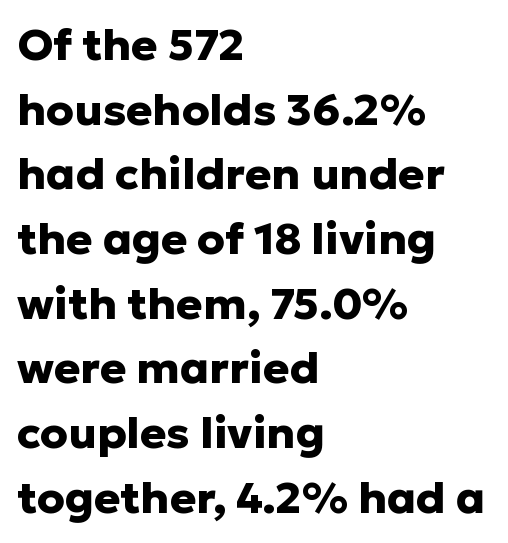
{"serif": "no", "italic": "no", "bold": "yes", "weight": "heavy", "width": "normal", "stroke_contrast": "low", "x_height": "medium", "monospaced": "no", "underline": "no", "align": "left", "line_spacing": "normal", "line_spacing_ratio": 1.47, "letter_spacing": "normal", "letter_spacing_em": 0.0, "glyph_px": 44}
